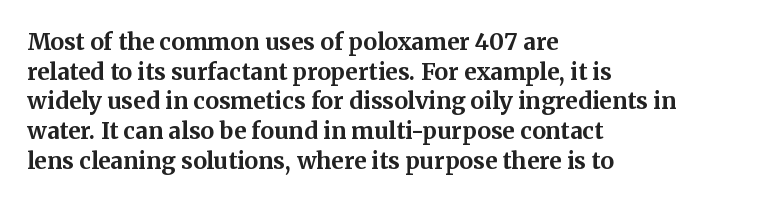
The image shows 23 px bold type, upright; set left-aligned, normal line spacing (1.29x), normal letter spacing, not underlined.
